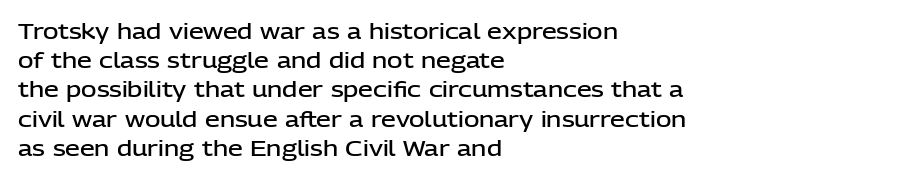
The image shows 21 px text type, upright; set left-aligned, normal line spacing (1.39x), normal letter spacing, not underlined.
